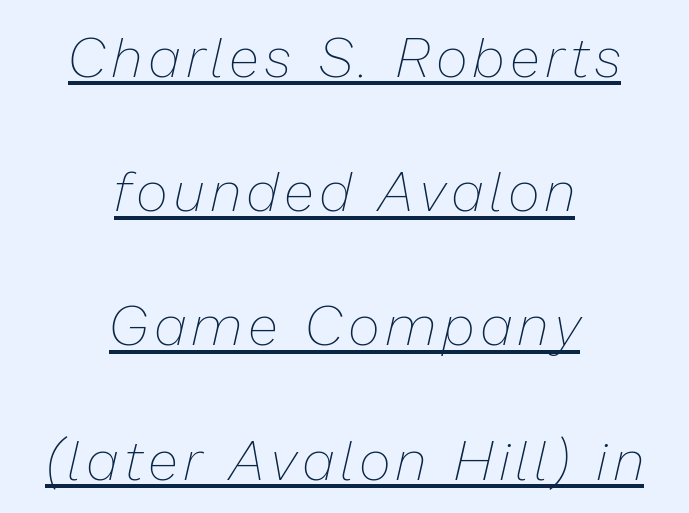
{"italic": "yes", "lean": "right", "slant_degrees": 13, "bold": "no", "weight": "thin", "width": "normal", "stroke_contrast": "low", "x_height": "medium", "monospaced": "no", "underline": "yes", "align": "center", "line_spacing": "loose", "line_spacing_ratio": 2.44, "glyph_px": 55}
